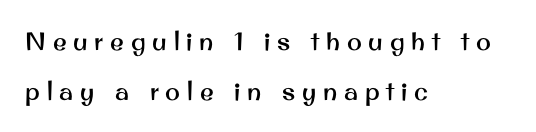
Q: Is the text italic (slanted)? A: No, it is upright.
Q: Is the text underlined? A: No.
Q: How is the paragraph aligned? A: Left-aligned.
Q: Is the spacing between letters normal or unusually wide? A: Unusually wide.
Q: Is the spacing between lines tight, normal or loose? A: Loose.
